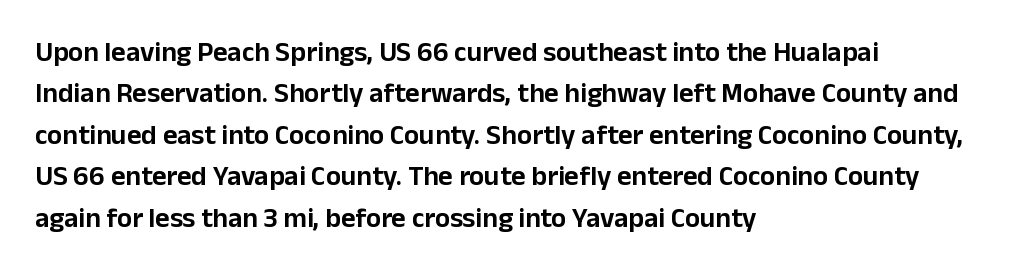
Q: Is the text italic (slanted)? A: No, it is upright.
Q: Is the typeface a serif or a sans-serif typeface? A: Sans-serif.
Q: Is the text underlined? A: No.
Q: How is the paragraph aligned? A: Left-aligned.
Q: Is the spacing between letters normal or unusually wide? A: Normal.
Q: Is the spacing between lines tight, normal or loose? A: Normal.
Q: Width (condensed, normal, or wide)? A: Normal.
Q: Stroke contrast? A: Low.
Q: x-height? A: Medium.
Q: Monospaced? A: No.
